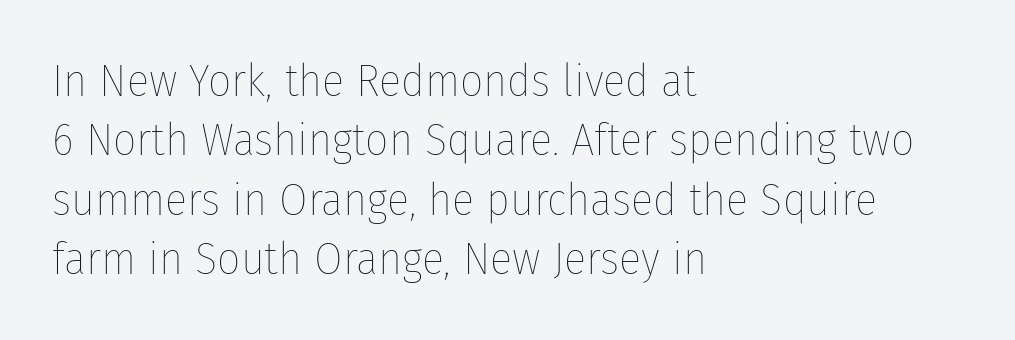
Q: Is the text bold? A: No.
Q: Is the text italic (slanted)? A: No, it is upright.
Q: Is the text underlined? A: No.
Q: How is the paragraph aligned? A: Left-aligned.
Q: Is the spacing between letters normal or unusually wide? A: Normal.
Q: Is the spacing between lines tight, normal or loose? A: Normal.
Q: Width (condensed, normal, or wide)? A: Condensed.
Q: Stroke contrast? A: Low.
Q: x-height? A: Medium.
Q: Monospaced? A: No.
